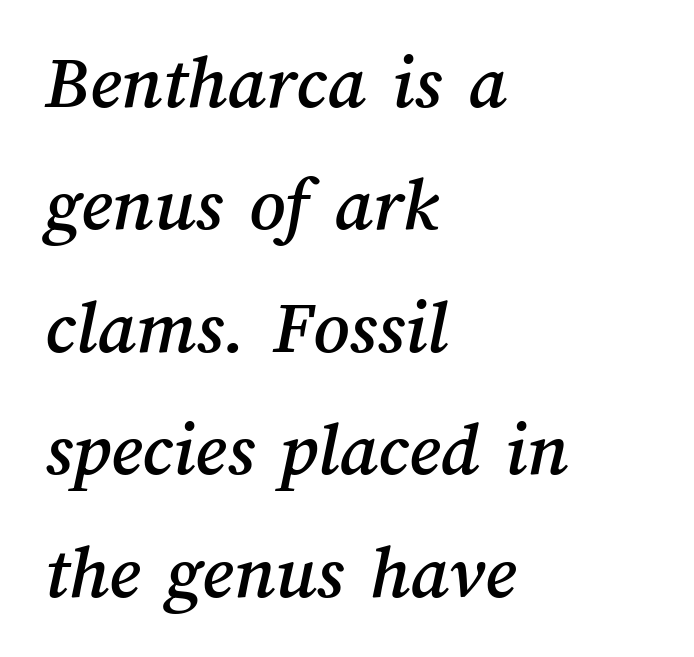
{"width": "normal", "stroke_contrast": "medium", "x_height": "medium", "monospaced": "no", "underline": "no", "align": "left", "line_spacing": "normal", "line_spacing_ratio": 1.57, "letter_spacing": "normal", "letter_spacing_em": 0.0, "glyph_px": 78}
